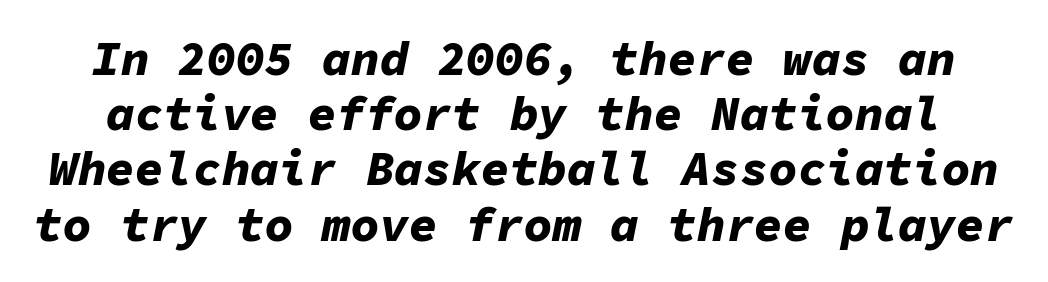
Q: Is the text bold? A: Yes.
Q: Is the text italic (slanted)? A: Yes, it leans right by about 11 degrees.
Q: Is the text underlined? A: No.
Q: Is the spacing between letters normal or unusually wide? A: Normal.
Q: Is the spacing between lines tight, normal or loose? A: Tight.
Q: Width (condensed, normal, or wide)? A: Normal.
Q: Stroke contrast? A: Low.
Q: x-height? A: Medium.
Q: Monospaced? A: Yes.
